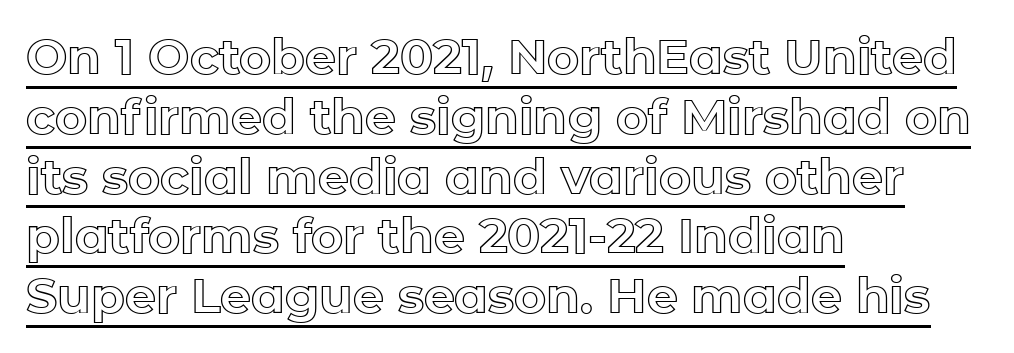
Q: Is the text italic (slanted)? A: No, it is upright.
Q: Is the text underlined? A: Yes.
Q: How is the paragraph aligned? A: Left-aligned.
Q: Is the spacing between letters normal or unusually wide? A: Normal.
Q: Width (condensed, normal, or wide)? A: Normal.
Q: x-height? A: Medium.
Q: Monospaced? A: No.
